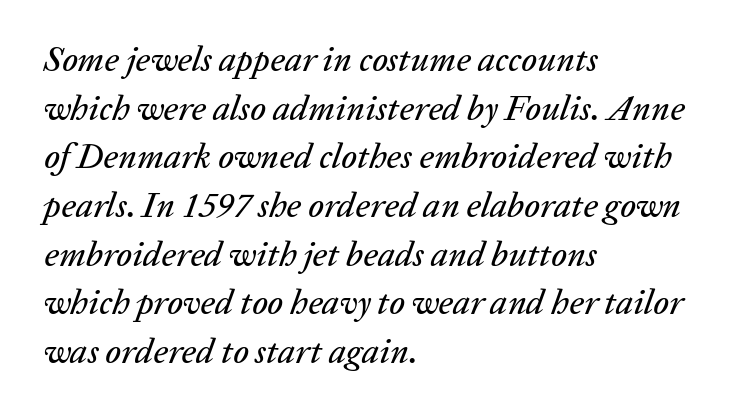
This rendering features lettering with no underline. Rendered with sloped, italic letterforms. The horizontal fit of the characters is conventional and even. A student would call this left alignment; a typographer would say flush left, rag right.
